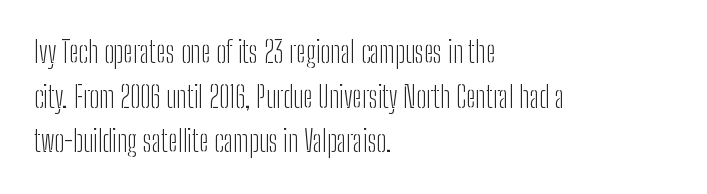
The image shows 29 px light, condensed sans-serif type, upright; set left-aligned, normal line spacing (1.54x), normal letter spacing, not underlined; low stroke contrast and a medium x-height.
